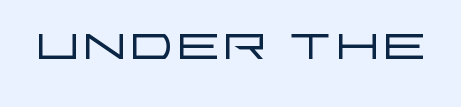
{"serif": "no", "italic": "no", "bold": "no", "weight": "light", "width": "wide", "stroke_contrast": "low", "x_height": "large", "monospaced": "no", "underline": "no", "letter_spacing": "normal", "letter_spacing_em": 0.0, "glyph_px": 70}
